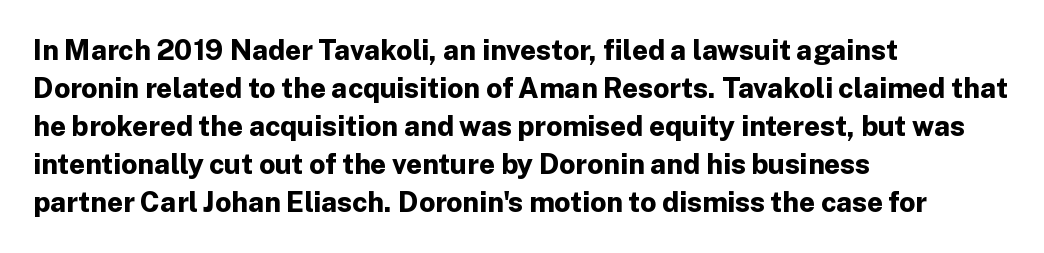
Q: Is the text bold? A: Yes.
Q: Is the text italic (slanted)? A: No, it is upright.
Q: Is the typeface a serif or a sans-serif typeface? A: Sans-serif.
Q: Is the text underlined? A: No.
Q: How is the paragraph aligned? A: Left-aligned.
Q: Is the spacing between letters normal or unusually wide? A: Normal.
Q: Is the spacing between lines tight, normal or loose? A: Normal.
Q: Width (condensed, normal, or wide)? A: Normal.
Q: Stroke contrast? A: Low.
Q: x-height? A: Medium.
Q: Monospaced? A: No.
